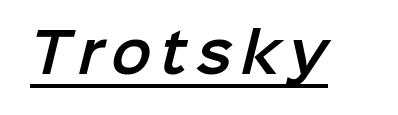
Q: Is the typeface a serif or a sans-serif typeface? A: Sans-serif.
Q: Is the text underlined? A: Yes.
Q: Width (condensed, normal, or wide)? A: Normal.
Q: Stroke contrast? A: Low.
Q: x-height? A: Medium.
Q: Monospaced? A: No.
